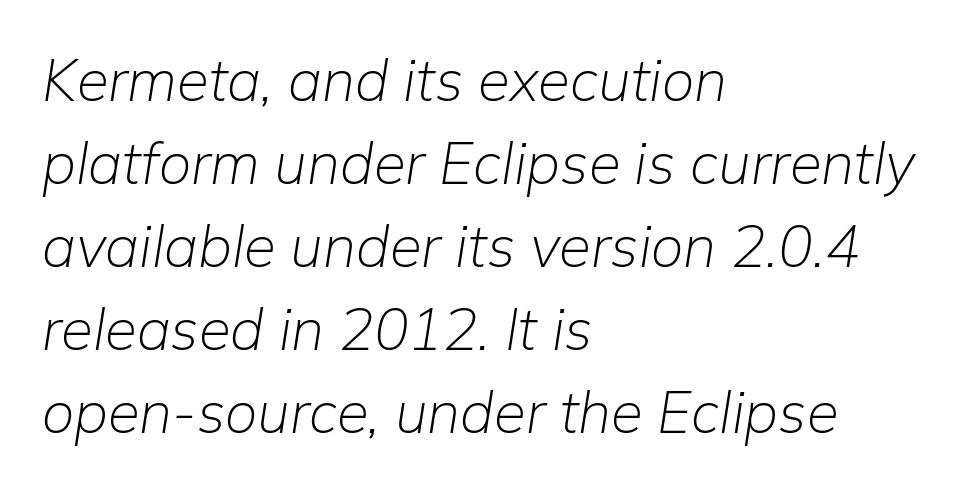
Q: Is the text bold? A: No.
Q: Is the text italic (slanted)? A: Yes, it leans right by about 9 degrees.
Q: Is the text underlined? A: No.
Q: How is the paragraph aligned? A: Left-aligned.
Q: Is the spacing between letters normal or unusually wide? A: Normal.
Q: Is the spacing between lines tight, normal or loose? A: Normal.
Q: Width (condensed, normal, or wide)? A: Normal.
Q: Stroke contrast? A: Low.
Q: x-height? A: Medium.
Q: Monospaced? A: No.
